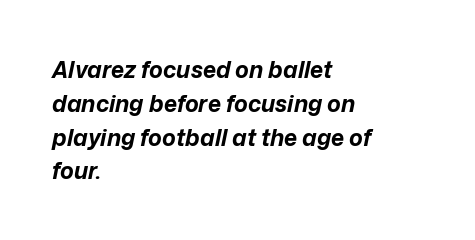
Q: Is the text bold? A: Yes.
Q: Is the text italic (slanted)? A: Yes, it leans right by about 12 degrees.
Q: Is the text underlined? A: No.
Q: How is the paragraph aligned? A: Left-aligned.
Q: Is the spacing between letters normal or unusually wide? A: Normal.
Q: Is the spacing between lines tight, normal or loose? A: Normal.
